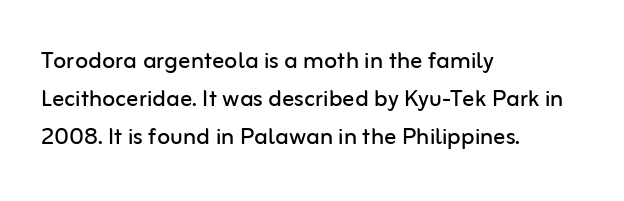
{"serif": "no", "italic": "no", "bold": "no", "weight": "regular", "width": "normal", "stroke_contrast": "low", "x_height": "medium", "monospaced": "no", "underline": "no", "align": "left", "line_spacing": "normal", "line_spacing_ratio": 1.27, "letter_spacing": "normal", "letter_spacing_em": 0.0, "glyph_px": 30}
